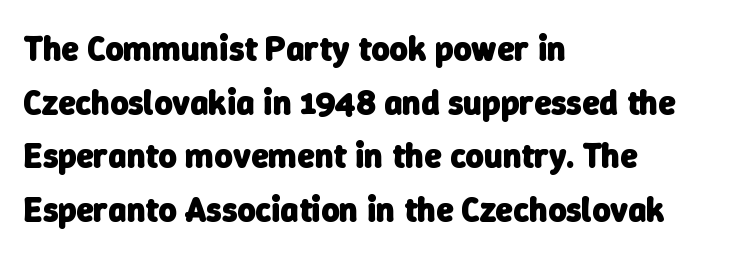
{"serif": "no", "bold": "yes", "weight": "heavy", "width": "normal", "stroke_contrast": "low", "x_height": "medium", "monospaced": "no", "underline": "no", "align": "left", "line_spacing": "normal", "line_spacing_ratio": 1.53, "letter_spacing": "normal", "letter_spacing_em": 0.0, "glyph_px": 35}
